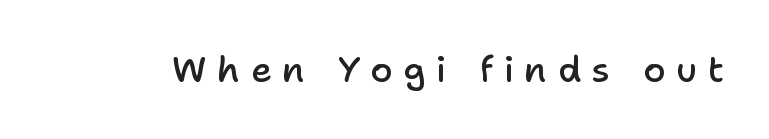
{"serif": "no", "italic": "no", "bold": "semi", "weight": "semibold", "width": "normal", "stroke_contrast": "low", "x_height": "medium", "monospaced": "no", "underline": "no", "letter_spacing": "wide", "letter_spacing_em": 0.29, "glyph_px": 36}
